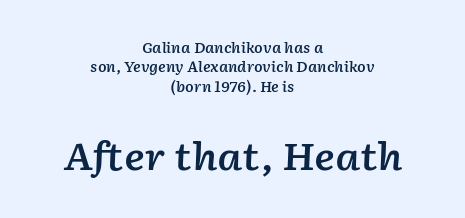
The image shows 38 px semibold type, italic (leaning right); set centered, normal line spacing (1.39x), normal letter spacing, not underlined; the second (bottom) block is 2.71x larger; low stroke contrast and a medium x-height.
